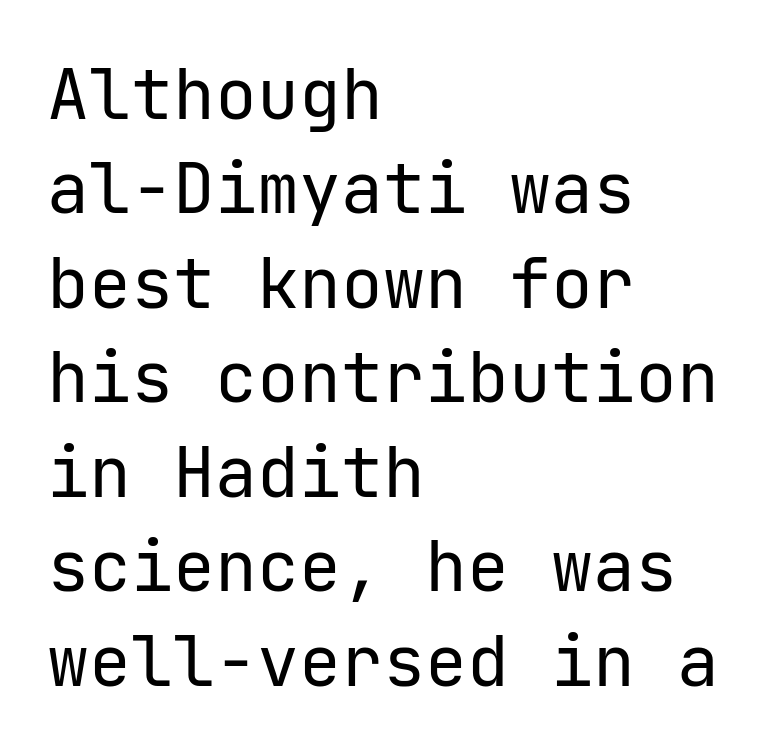
The image shows 70 px regular-weight sans-serif type, upright; set left-aligned, normal line spacing (1.35x), normal letter spacing, not underlined; low stroke contrast and a medium x-height.
